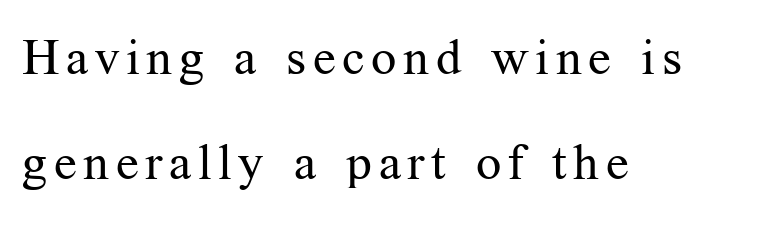
This is not heavy type; no bold has been used. Stroke terminals: seriffed. When letters stand straight like this, we call the style roman or upright. The letters advance in unequal steps, a hallmark of proportional type. No word sits above an underline. Each new line begins a long way beneath the previous one.
